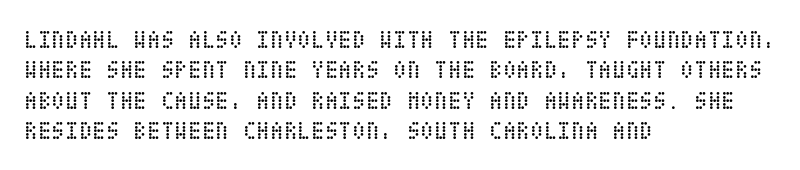
The image shows 25 px text type, upright; set left-aligned, line spacing 1.22x, normal letter spacing, not underlined.
